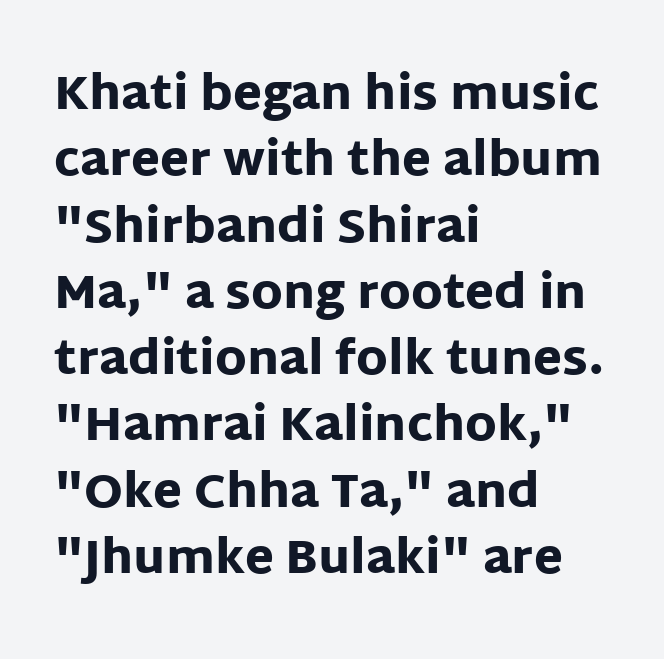
Q: Is the text bold? A: Yes.
Q: Is the text italic (slanted)? A: No, it is upright.
Q: Is the typeface a serif or a sans-serif typeface? A: Sans-serif.
Q: Is the text underlined? A: No.
Q: How is the paragraph aligned? A: Left-aligned.
Q: Is the spacing between letters normal or unusually wide? A: Normal.
Q: Is the spacing between lines tight, normal or loose? A: Normal.
Q: Width (condensed, normal, or wide)? A: Normal.
Q: Stroke contrast? A: Low.
Q: x-height? A: Large.
Q: Monospaced? A: No.
